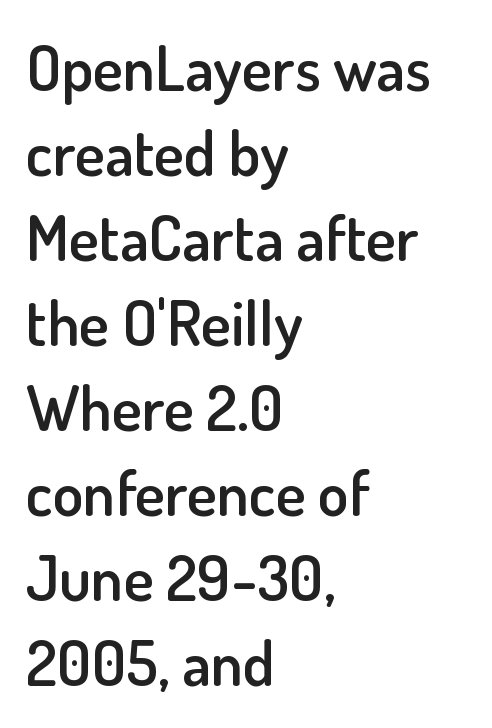
The image shows 63 px semibold sans-serif type, upright; set left-aligned, normal line spacing (1.35x), normal letter spacing, not underlined; low stroke contrast and a small x-height.
